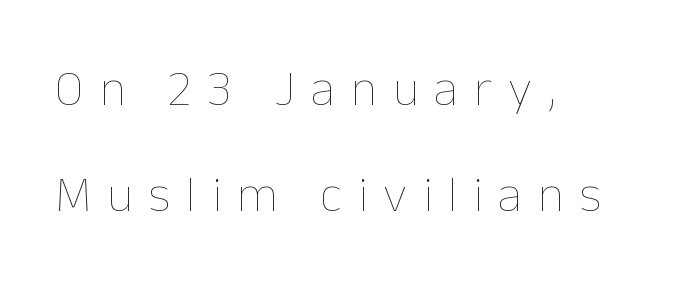
Is the stroke heavy? The answer is a plain regular-or-lighter. The specimen reads as upright at a glance. Each row of text sits above clean, open space. Each word looks stretched out because of the extra space between its letters.
